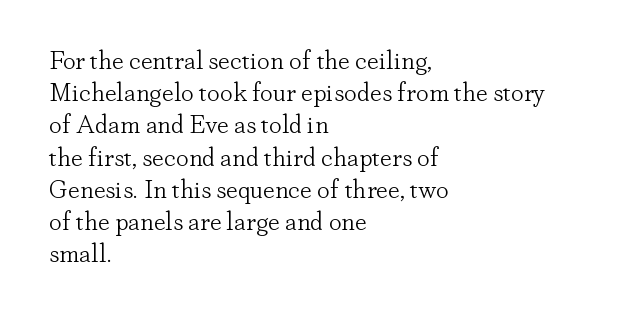
{"italic": "no", "bold": "no", "underline": "no", "align": "left", "line_spacing_ratio": 1.24, "letter_spacing": "normal", "letter_spacing_em": 0.0, "glyph_px": 26}
